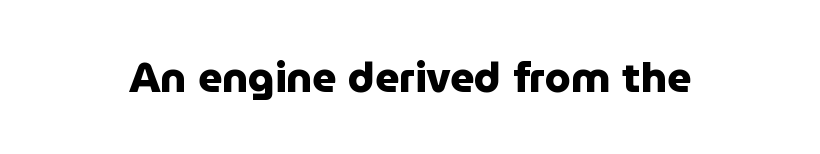
In terms of letterform style, serifs are entirely absent. Is this a fixed-width face? No — the glyphs have proportional, varying widths. Every letter is thick-stroked: bold, no question. The glyphs are unaccompanied by any horizontal stroke below them. The axis of the letterforms is exactly vertical. Students, note that the glyphs here touch the page at normal intervals.
